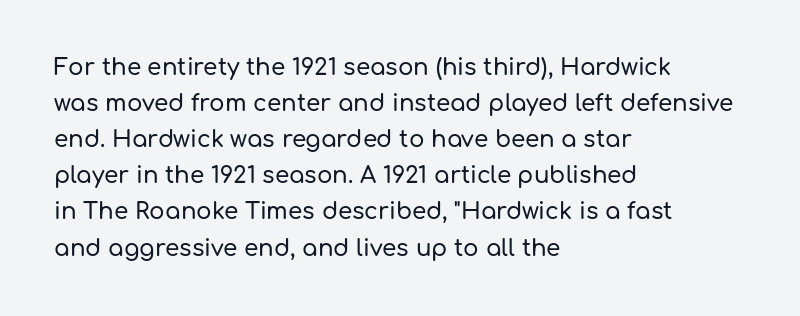
The image shows 23 px text type, upright; set left-aligned, normal line spacing (1.57x), normal letter spacing, not underlined.
